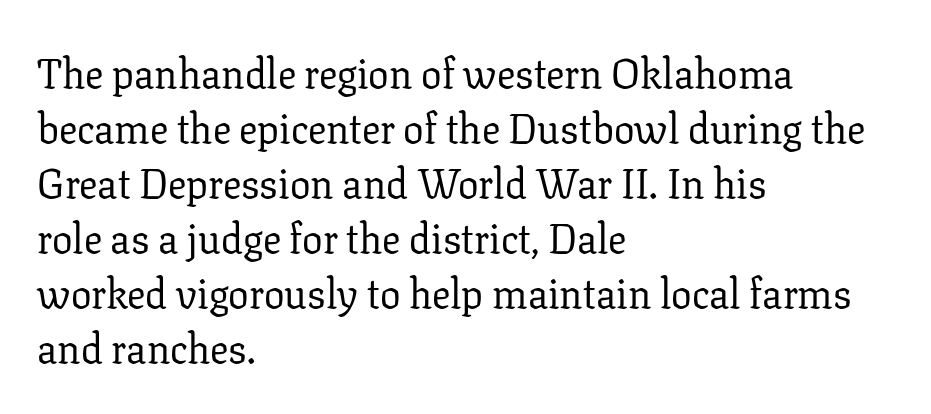
Descenders hang freely into open space. This sample uses plain, unmodified letter spacing. Little horizontal feet cap the strokes, marking this as serif type. In CSS terms this would be text-align: left. Stem width sits at or under what a default text font uses. If you drew a line through each stem, it would be perfectly vertical.
